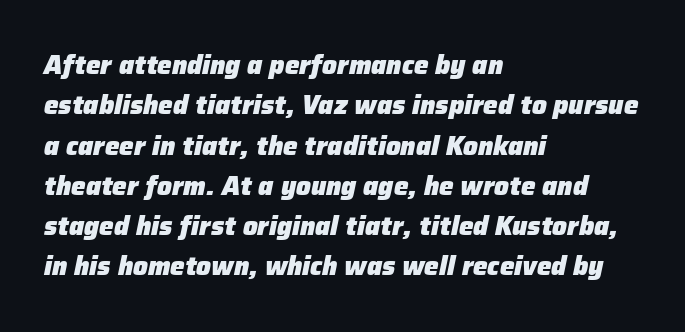
{"italic": "yes", "lean": "right", "slant_degrees": 12, "bold": "yes", "underline": "no", "align": "left", "line_spacing": "normal", "line_spacing_ratio": 1.55, "letter_spacing": "normal", "letter_spacing_em": 0.0, "glyph_px": 26}
